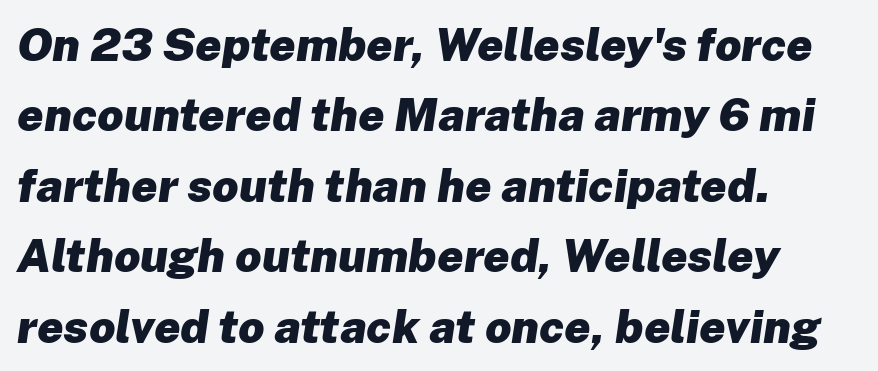
The image shows 46 px heavy type, italic (leaning right); set left-aligned, normal line spacing (1.53x), normal letter spacing, not underlined; low stroke contrast and a medium x-height.
